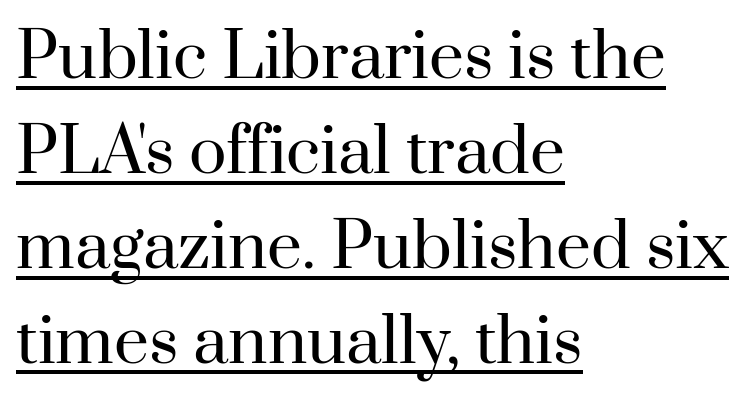
Where is the straight margin? On the left. Is the type heavy? It reads as light-to-regular instead. Character widths vary here, with narrow letters taking less room than wide ones. Check where the strokes stop: tiny serifs finish them off.
